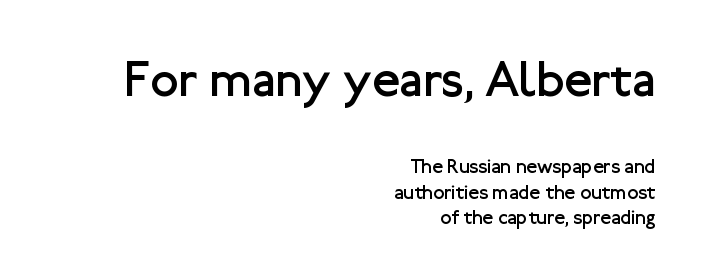
Reading top to bottom, the characters get smaller at the block break. Summary of weight: not heavy and not bold. Are there feet on the stems? There aren't — it's a sans. The specimen reads as upright at a glance.
